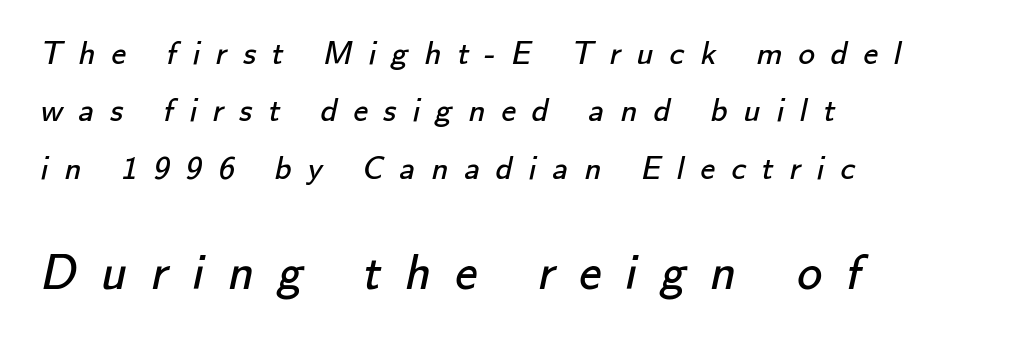
The setting favours the left margin, as ordinary paragraphs usually do. Is the type heavy? It reads as light-to-regular instead. This rendering widens character spacing well past its baseline value. Is this a sans? Yes — the strokes have no serifs. These lines are rendered in a variable-pitch font. Small over large — that's the arrangement of the two blocks here.
